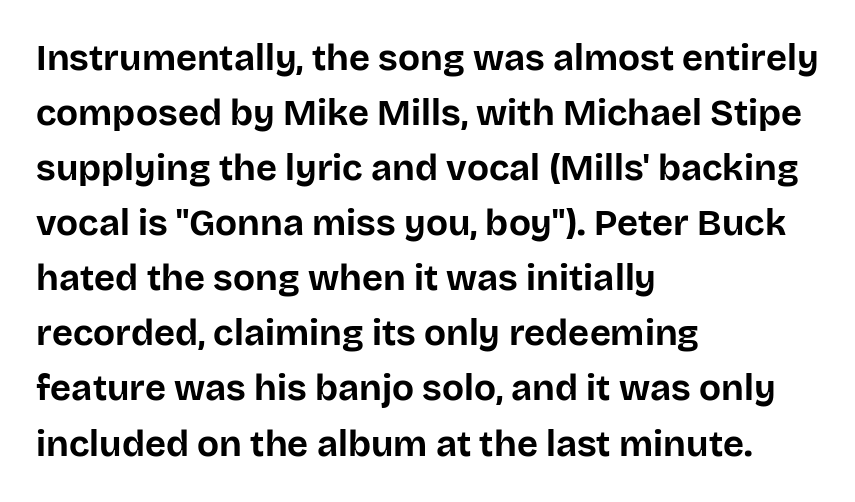
The image shows 36 px bold sans-serif type, upright; set left-aligned, normal line spacing (1.53x), normal letter spacing, not underlined; low stroke contrast and a large x-height.
